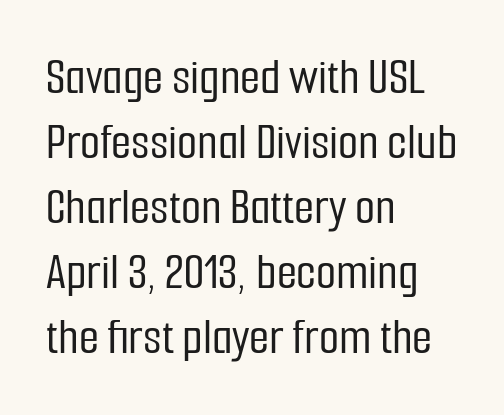
The face used here is a sans, in the tradition of grotesques and geometrics. Tracking value appears to be zero — textbook default spacing. Leading matches the norm, producing a regular column. Words float on clear page, feet unadorned. Spacing verdict: proportional, widths tailored to each character. Alignment: flush left.
